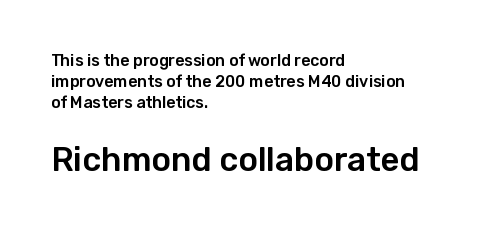
{"serif": "no", "italic": "no", "width": "normal", "stroke_contrast": "low", "x_height": "medium", "monospaced": "no", "underline": "no", "align": "left", "line_spacing": "normal", "line_spacing_ratio": 1.31, "letter_spacing": "normal", "letter_spacing_em": 0.0, "larger_block": "second", "size_ratio": 2.06, "glyph_px": 33}
